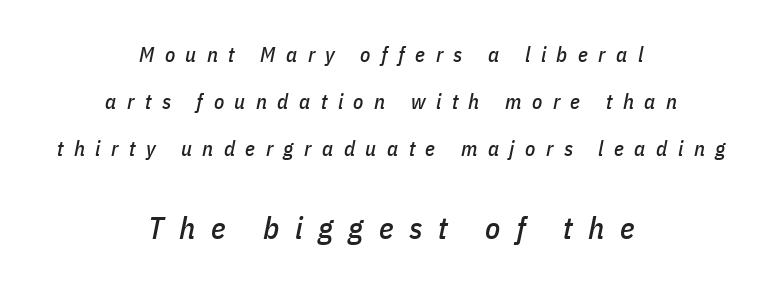
The image shows 31 px condensed type, italic (leaning right); set centered, loose line spacing (2.25x), unusually wide letter spacing (+0.5 em), not underlined; the second (bottom) block is 1.48x larger; low stroke contrast and a medium x-height.
